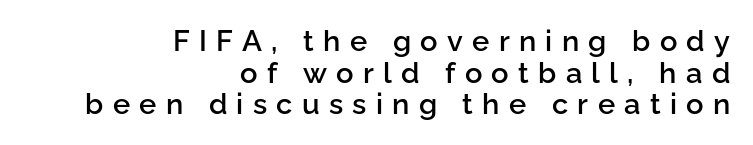
Unmarked baselines from the first word to the last. Vertical strokes here are truly vertical. This is moderately heavy type, rendered in semibold. These lines are rendered in a variable-pitch font. Summary of vertical rhythm: compact, with narrow interline spacing.
